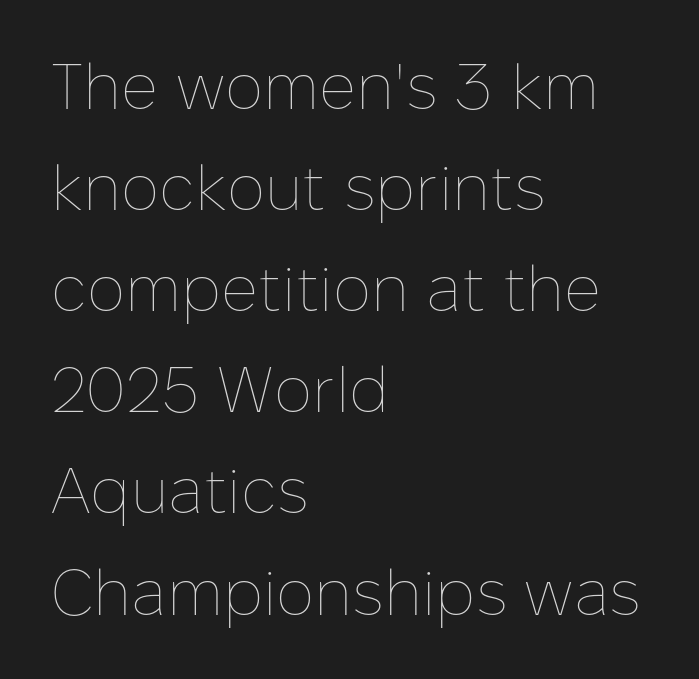
Q: Is the text bold? A: No.
Q: Is the text italic (slanted)? A: No, it is upright.
Q: Is the text underlined? A: No.
Q: How is the paragraph aligned? A: Left-aligned.
Q: Is the spacing between letters normal or unusually wide? A: Normal.
Q: Is the spacing between lines tight, normal or loose? A: Normal.
Q: Width (condensed, normal, or wide)? A: Normal.
Q: Stroke contrast? A: Low.
Q: x-height? A: Medium.
Q: Monospaced? A: No.
